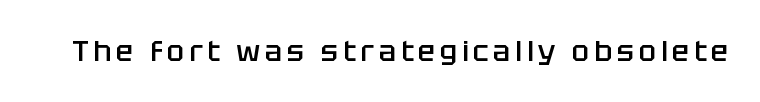
Q: Is the text bold? A: Semi-bold.
Q: Is the text italic (slanted)? A: No, it is upright.
Q: Is the typeface a serif or a sans-serif typeface? A: Sans-serif.
Q: Is the text underlined? A: No.
Q: Width (condensed, normal, or wide)? A: Normal.
Q: Stroke contrast? A: Low.
Q: x-height? A: Large.
Q: Monospaced? A: No.
